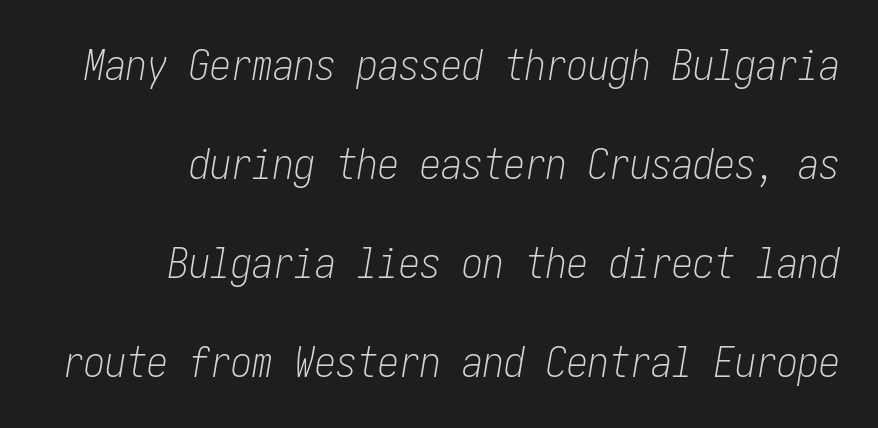
{"italic": "yes", "lean": "right", "slant_degrees": 10, "bold": "no", "weight": "light", "width": "condensed", "stroke_contrast": "low", "x_height": "medium", "underline": "no", "align": "right", "line_spacing": "loose", "line_spacing_ratio": 2.36, "letter_spacing": "normal", "letter_spacing_em": 0.0, "glyph_px": 42}
